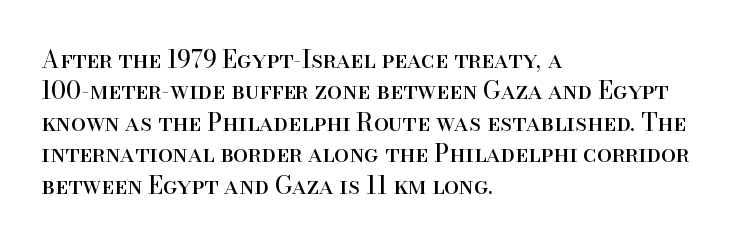
The image shows 24 px text type, upright; set left-aligned, normal line spacing (1.31x), normal letter spacing, not underlined.
